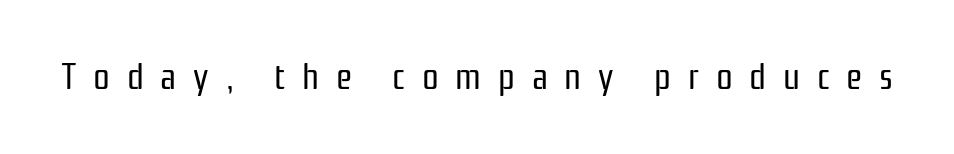
Q: Is the text bold? A: No.
Q: Is the text italic (slanted)? A: No, it is upright.
Q: Is the typeface a serif or a sans-serif typeface? A: Sans-serif.
Q: Is the text underlined? A: No.
Q: Is the spacing between letters normal or unusually wide? A: Unusually wide.
Q: Width (condensed, normal, or wide)? A: Condensed.
Q: Stroke contrast? A: Low.
Q: x-height? A: Medium.
Q: Monospaced? A: No.
